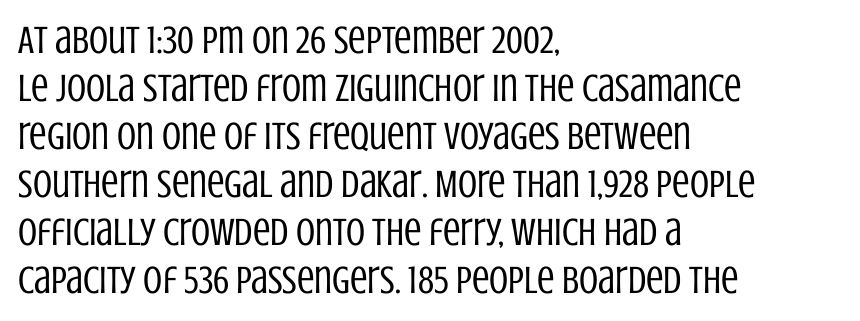
{"serif": "no", "italic": "no", "bold": "no", "weight": "regular", "width": "condensed", "stroke_contrast": "low", "x_height": "large", "monospaced": "no", "underline": "no", "align": "left", "line_spacing_ratio": 1.23, "letter_spacing": "normal", "letter_spacing_em": 0.0, "glyph_px": 39}
